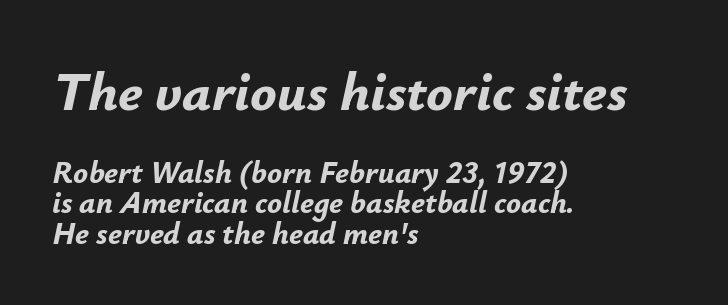
{"italic": "yes", "lean": "right", "slant_degrees": 12, "bold": "yes", "weight": "bold", "width": "normal", "stroke_contrast": "low", "x_height": "small", "monospaced": "no", "underline": "no", "align": "left", "line_spacing": "tight", "line_spacing_ratio": 0.98, "letter_spacing": "normal", "letter_spacing_em": 0.0, "larger_block": "first", "size_ratio": 1.77, "glyph_px": 55}
